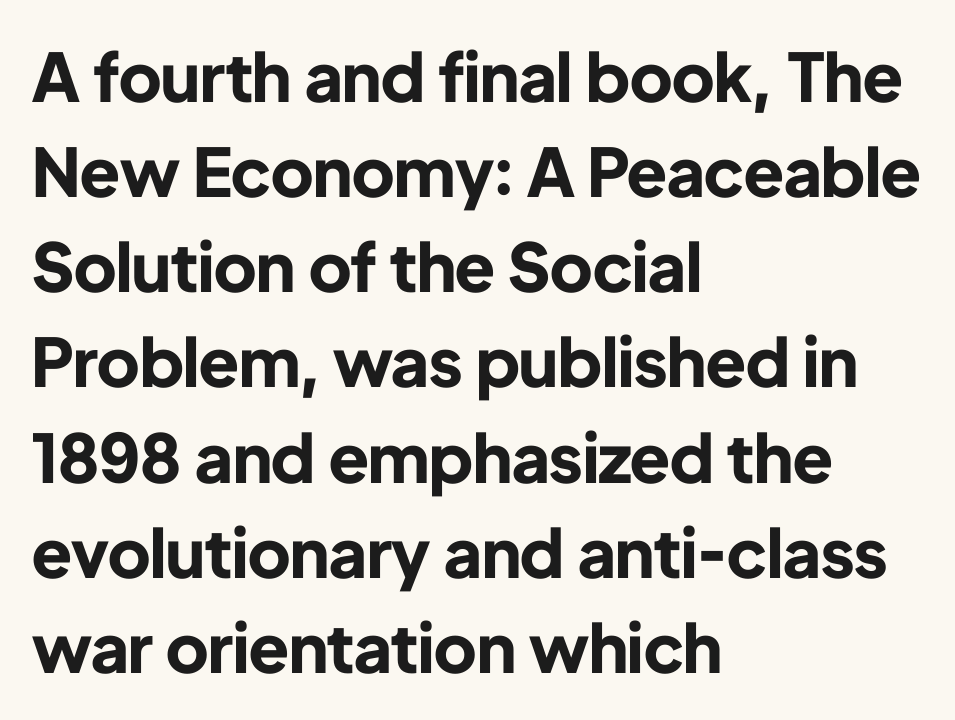
The image shows 67 px bold sans-serif type, upright; set left-aligned, normal line spacing (1.42x), normal letter spacing, not underlined; low stroke contrast and a medium x-height.
